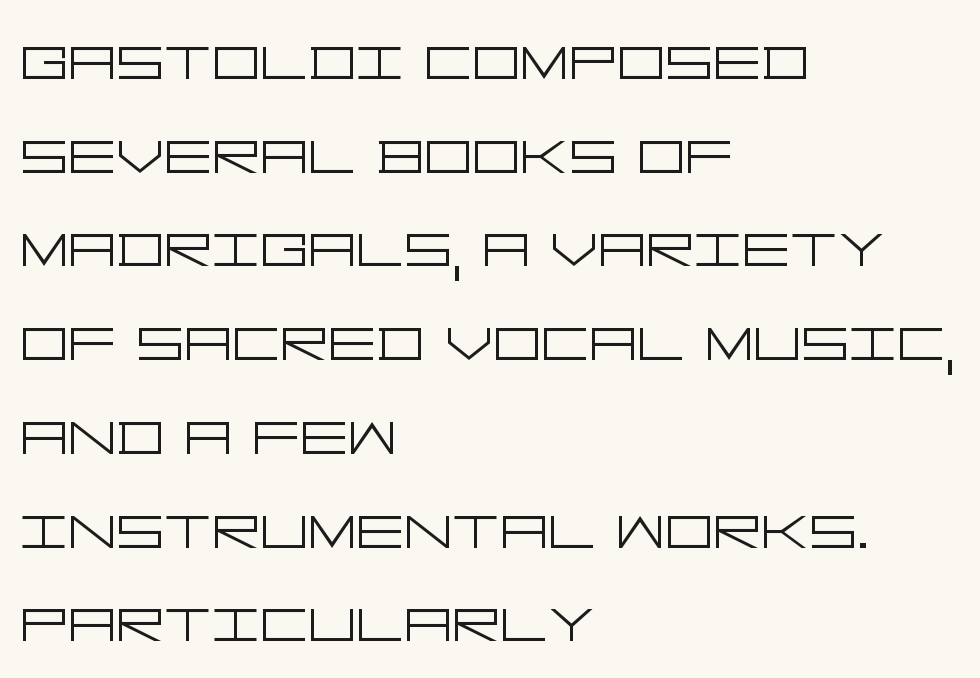
The image shows 75 px light, wide sans-serif type, upright; set left-aligned, normal line spacing (1.25x), normal letter spacing, not underlined; low stroke contrast and a large x-height.
